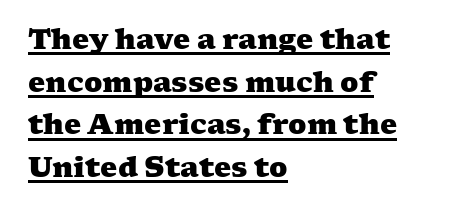
Q: Is the text bold? A: Yes.
Q: Is the text underlined? A: Yes.
Q: How is the paragraph aligned? A: Left-aligned.
Q: Is the spacing between letters normal or unusually wide? A: Normal.
Q: Is the spacing between lines tight, normal or loose? A: Normal.
